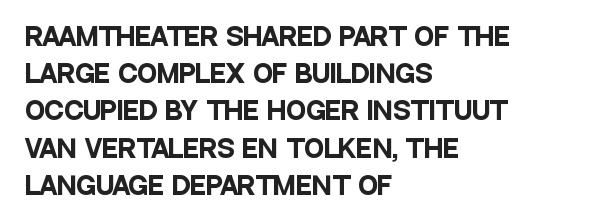
Q: Is the text bold? A: Yes.
Q: Is the text italic (slanted)? A: No, it is upright.
Q: Is the text underlined? A: No.
Q: How is the paragraph aligned? A: Left-aligned.
Q: Is the spacing between letters normal or unusually wide? A: Normal.
Q: Is the spacing between lines tight, normal or loose? A: Normal.
